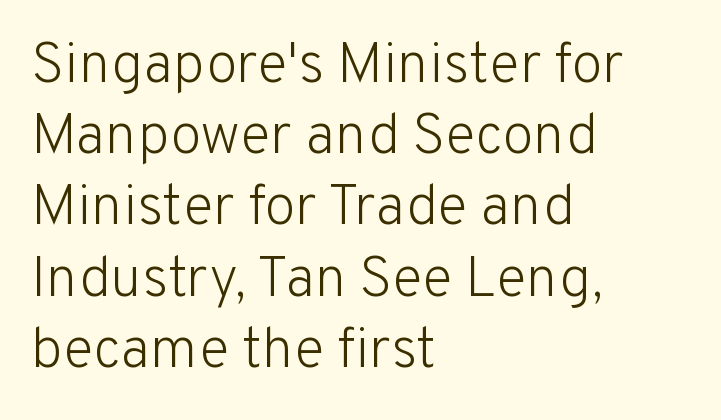
Q: Is the text bold? A: No.
Q: Is the text italic (slanted)? A: No, it is upright.
Q: Is the typeface a serif or a sans-serif typeface? A: Sans-serif.
Q: Is the text underlined? A: No.
Q: How is the paragraph aligned? A: Left-aligned.
Q: Is the spacing between letters normal or unusually wide? A: Normal.
Q: Is the spacing between lines tight, normal or loose? A: Normal.
Q: Width (condensed, normal, or wide)? A: Normal.
Q: Stroke contrast? A: Low.
Q: x-height? A: Medium.
Q: Monospaced? A: No.
